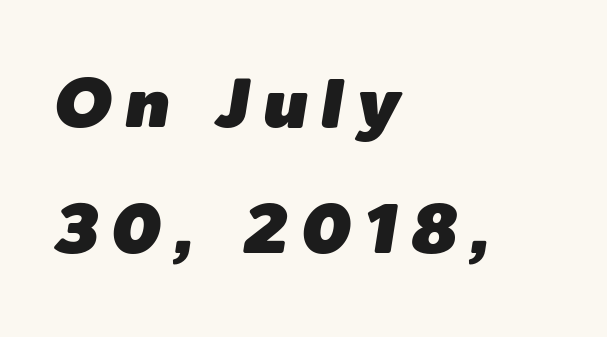
Where is the straight margin? On the left. Italic: yes, the glyphs are oblique. Just letters on the line, the space beneath them empty. A typesetter would call this proportional, since set widths differ per character.
